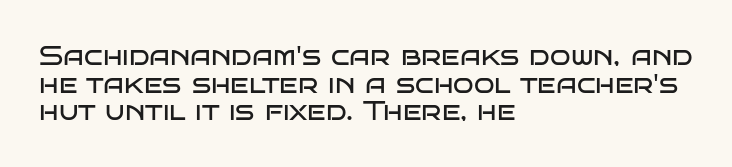
Q: Is the text bold? A: No.
Q: Is the text italic (slanted)? A: No, it is upright.
Q: Is the text underlined? A: No.
Q: How is the paragraph aligned? A: Left-aligned.
Q: Is the spacing between letters normal or unusually wide? A: Normal.
Q: Is the spacing between lines tight, normal or loose? A: Tight.
